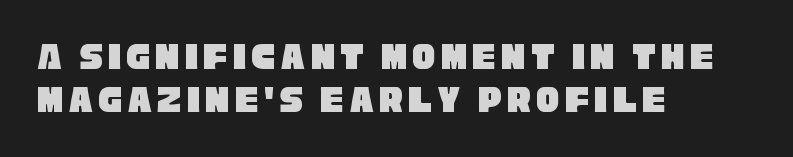
{"serif": "no", "width": "condensed", "stroke_contrast": "low", "x_height": "large", "monospaced": "no", "underline": "no", "align": "left", "line_spacing": "tight", "line_spacing_ratio": 1.09, "glyph_px": 39}
